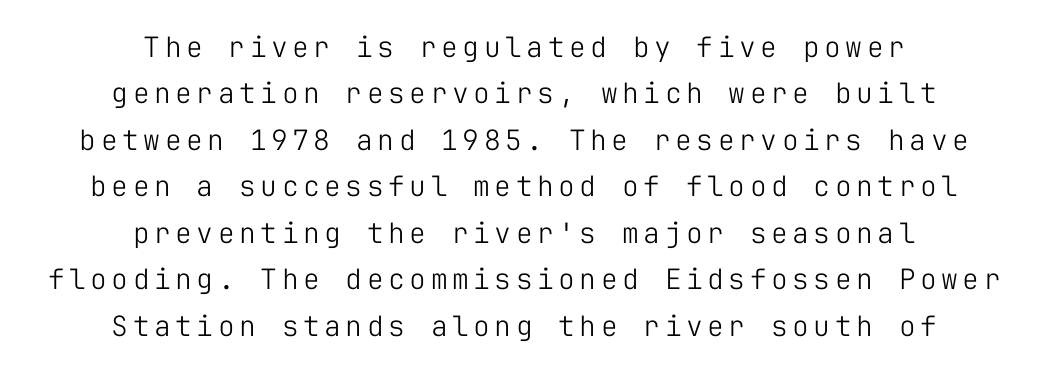
{"serif": "no", "italic": "no", "bold": "no", "weight": "light", "width": "normal", "stroke_contrast": "low", "x_height": "medium", "monospaced": "yes", "underline": "no", "align": "center", "line_spacing": "normal", "line_spacing_ratio": 1.66, "glyph_px": 28}
